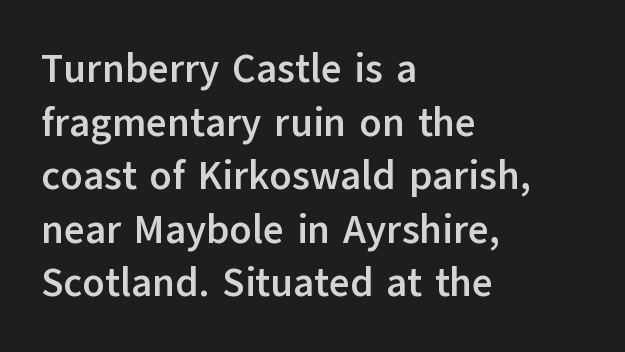
The lines sit at an ordinary, default distance from one another. Is this a sans? Yes — the strokes have no serifs. No extra tracking has been applied to these lines. These lines are rendered in a variable-pitch font. Lines of text with bare space underneath.
